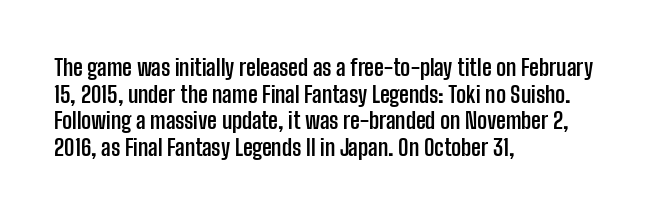
Q: Is the text bold? A: Yes.
Q: Is the text italic (slanted)? A: No, it is upright.
Q: Is the text underlined? A: No.
Q: How is the paragraph aligned? A: Left-aligned.
Q: Is the spacing between letters normal or unusually wide? A: Normal.
